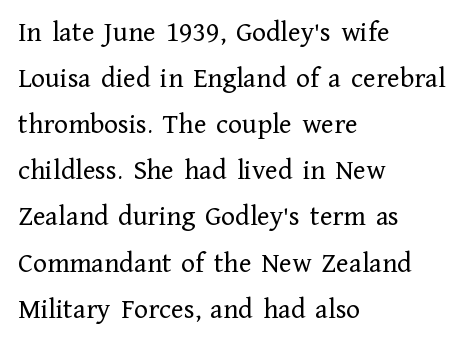
Q: Is the text bold? A: No.
Q: Is the text italic (slanted)? A: No, it is upright.
Q: Is the typeface a serif or a sans-serif typeface? A: Serif.
Q: Is the text underlined? A: No.
Q: How is the paragraph aligned? A: Left-aligned.
Q: Is the spacing between letters normal or unusually wide? A: Normal.
Q: Is the spacing between lines tight, normal or loose? A: Normal.
Q: Width (condensed, normal, or wide)? A: Normal.
Q: Stroke contrast? A: Low.
Q: x-height? A: Medium.
Q: Monospaced? A: No.
